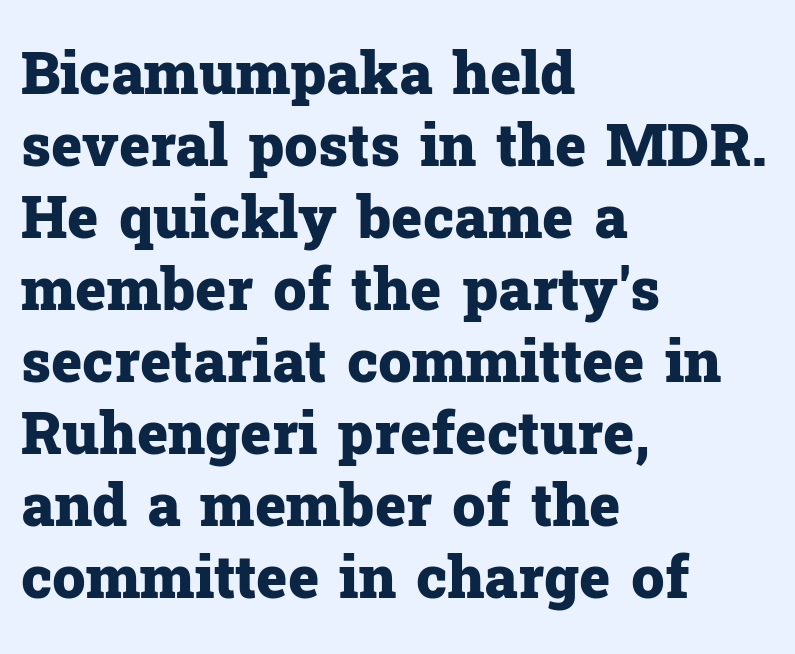
{"serif": "yes", "italic": "no", "bold": "yes", "weight": "heavy", "width": "normal", "stroke_contrast": "low", "x_height": "medium", "monospaced": "no", "underline": "no", "align": "left", "line_spacing_ratio": 1.22, "letter_spacing": "normal", "letter_spacing_em": 0.0, "glyph_px": 59}
